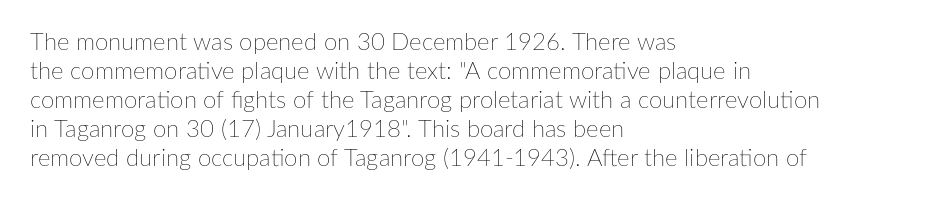
Q: Is the text bold? A: No.
Q: Is the text italic (slanted)? A: No, it is upright.
Q: Is the text underlined? A: No.
Q: How is the paragraph aligned? A: Left-aligned.
Q: Is the spacing between letters normal or unusually wide? A: Normal.
